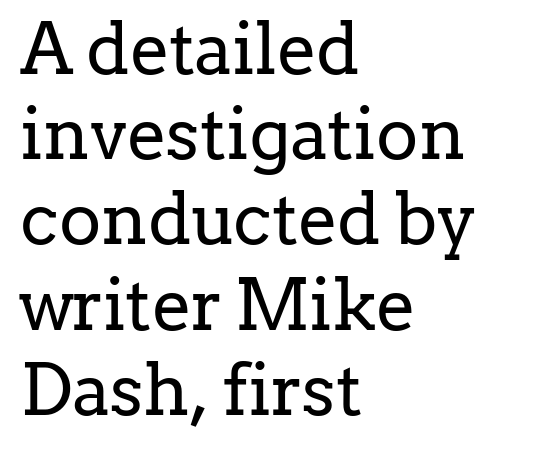
In terms of posture, this sample is upright. The rendering uses natural spacing where letterforms have individual widths. The space directly below the letters is spotless. Teacher's note: observe the even left margin — that is flush-left alignment.
